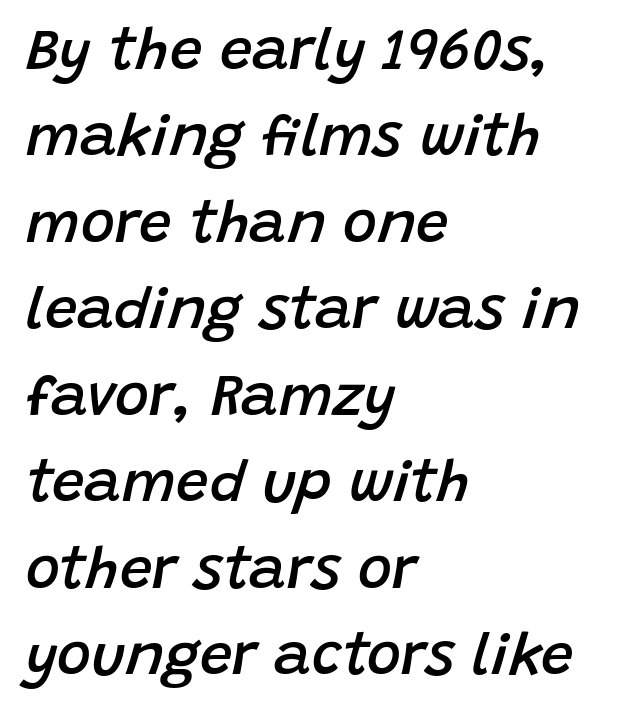
{"italic": "yes", "lean": "right", "slant_degrees": 15, "bold": "semi", "weight": "semibold", "width": "normal", "stroke_contrast": "low", "x_height": "large", "monospaced": "no", "underline": "no", "align": "left", "line_spacing": "normal", "line_spacing_ratio": 1.49, "letter_spacing": "normal", "letter_spacing_em": 0.0, "glyph_px": 58}
